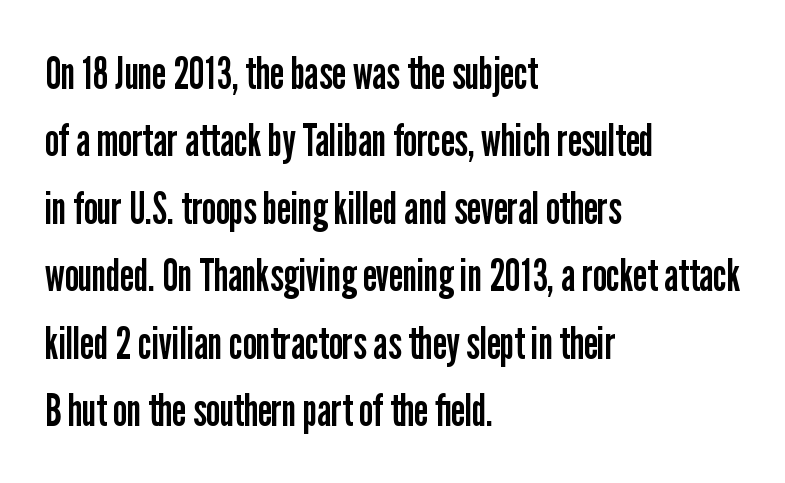
Q: Is the text bold? A: No.
Q: Is the text italic (slanted)? A: No, it is upright.
Q: Is the typeface a serif or a sans-serif typeface? A: Sans-serif.
Q: Is the text underlined? A: No.
Q: How is the paragraph aligned? A: Left-aligned.
Q: Is the spacing between letters normal or unusually wide? A: Normal.
Q: Is the spacing between lines tight, normal or loose? A: Normal.
Q: Width (condensed, normal, or wide)? A: Condensed.
Q: Stroke contrast? A: Low.
Q: x-height? A: Medium.
Q: Monospaced? A: No.
